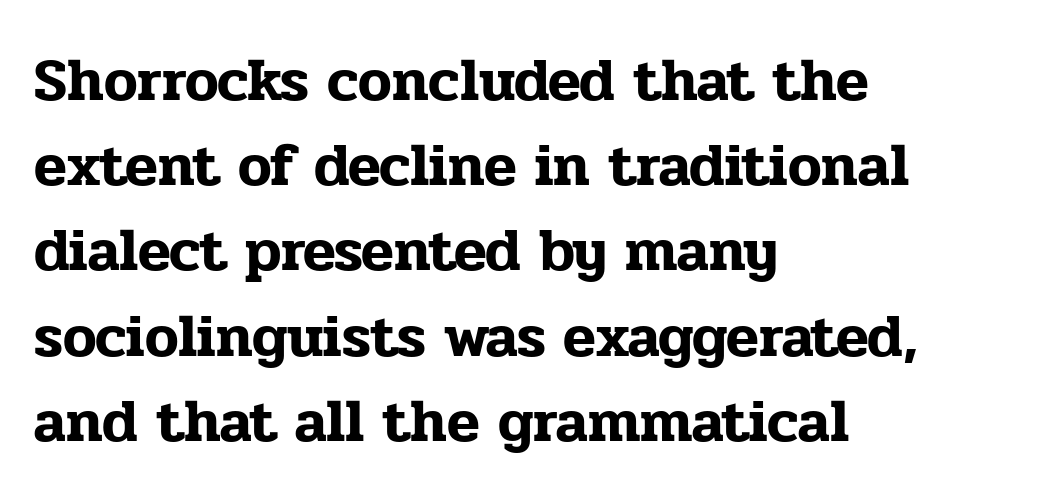
The image shows 60 px serif type, upright; set left-aligned, normal line spacing (1.42x), normal letter spacing, not underlined; low stroke contrast and a medium x-height.
